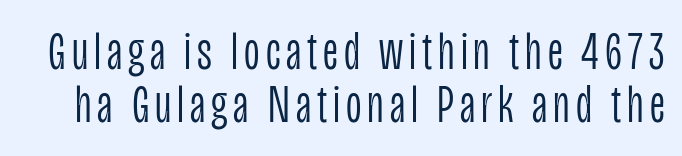
This block would grow much taller if given ordinary leading; it's compressed now. Weight: not bold — regular or lighter. Italic? Not at all — the glyphs are vertical. Spacing verdict: proportional, widths tailored to each character.
